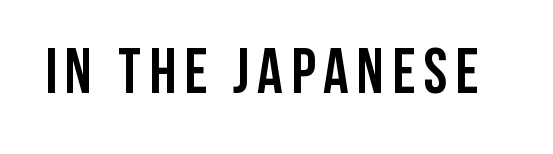
{"serif": "no", "italic": "no", "bold": "yes", "weight": "semibold", "width": "condensed", "stroke_contrast": "low", "x_height": "large", "monospaced": "no", "underline": "no", "glyph_px": 63}
